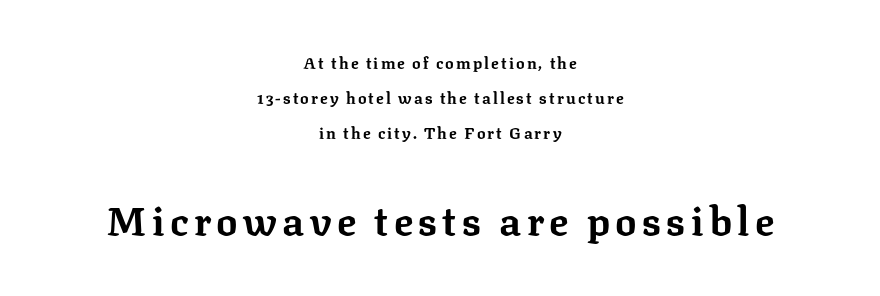
The image shows 40 px bold serif type, upright; set centered, loose line spacing (2.18x), not underlined; the second (bottom) block is 2.5x larger; low stroke contrast and a medium x-height.
